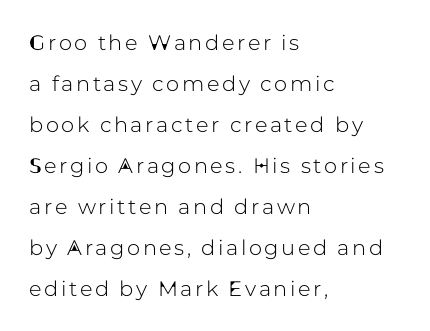
{"italic": "no", "underline": "no", "align": "left", "line_spacing": "loose", "line_spacing_ratio": 1.95, "glyph_px": 21}
